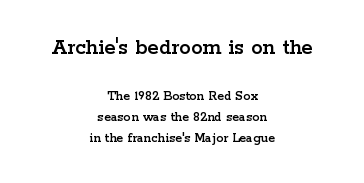
The image shows 23 px text type, upright; set centered, normal line spacing (1.51x), normal letter spacing, not underlined; the first (top) block is 1.64x larger.
